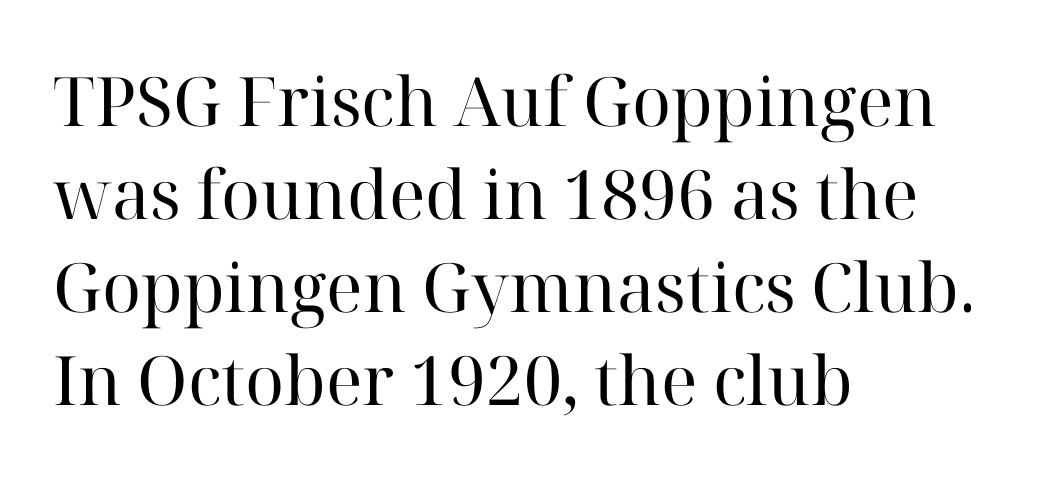
The horizontal fit of the characters is conventional and even. The area under the type is left untouched. Observe the serifs anchoring each vertical stroke in this sample. The passage shown is typed in a proportional face where columns would drift.
